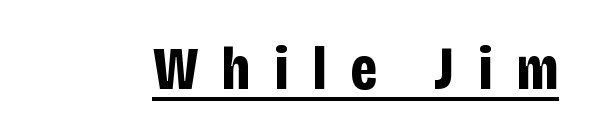
Q: Is the text bold? A: Yes.
Q: Is the text italic (slanted)? A: No, it is upright.
Q: Is the typeface a serif or a sans-serif typeface? A: Sans-serif.
Q: Is the text underlined? A: Yes.
Q: Is the spacing between letters normal or unusually wide? A: Unusually wide.
Q: Width (condensed, normal, or wide)? A: Condensed.
Q: Stroke contrast? A: Low.
Q: x-height? A: Large.
Q: Monospaced? A: No.
